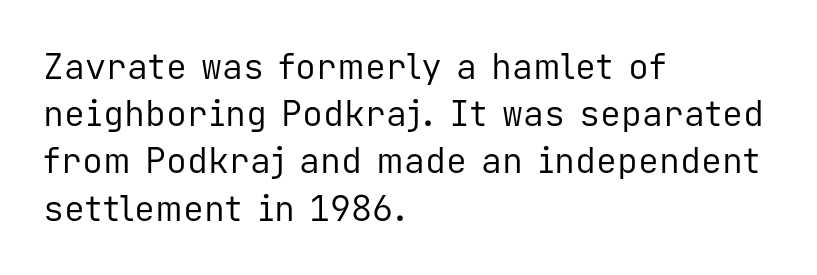
One-word summary of the alignment: left. This sample uses a sans-serif face. Italic? Not at all — the glyphs are vertical. Any mark beneath the type? The region is blank. Each stroke keeps to a modest, everyday thickness or less. The face used here is rendered with its standard letterfit.
